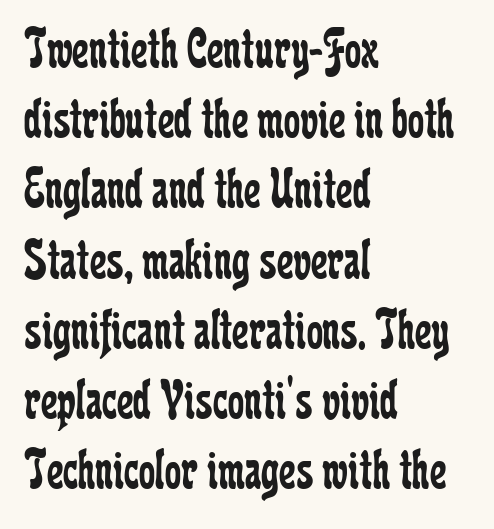
{"serif": "yes", "italic": "no", "bold": "no", "weight": "regular", "width": "condensed", "stroke_contrast": "low", "x_height": "medium", "monospaced": "no", "underline": "no", "align": "left", "line_spacing_ratio": 1.21, "letter_spacing": "normal", "letter_spacing_em": 0.0, "glyph_px": 58}
